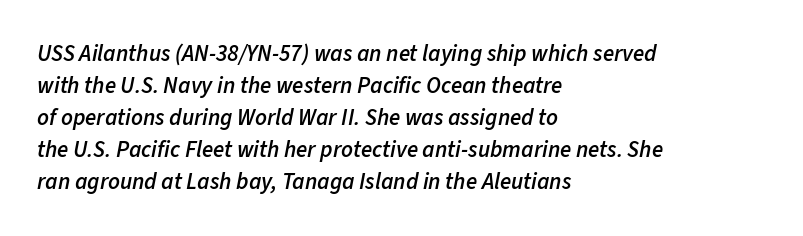
Q: Is the text bold? A: Semi-bold.
Q: Is the text italic (slanted)? A: Yes, it leans right by about 11 degrees.
Q: Is the text underlined? A: No.
Q: How is the paragraph aligned? A: Left-aligned.
Q: Is the spacing between letters normal or unusually wide? A: Normal.
Q: Is the spacing between lines tight, normal or loose? A: Normal.
